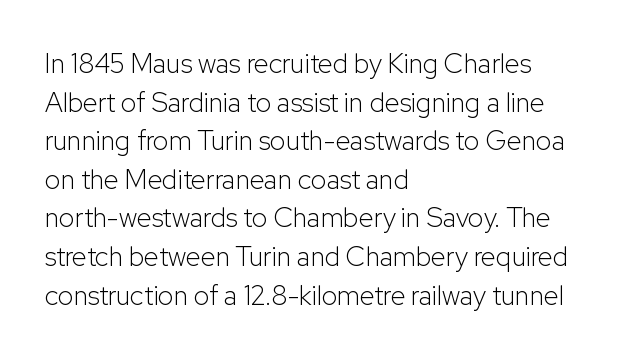
Stroke thickness stays within the range of a standard reading face or lighter. Notice how descenders clear the ascenders below comfortably — that's standard leading. There is no visible air inserted between adjacent glyphs. Casual observation: everything's shoved over to the left. The specimen omits any rule beneath the text block's lines. The letters stand straight up with perfectly vertical stems.
